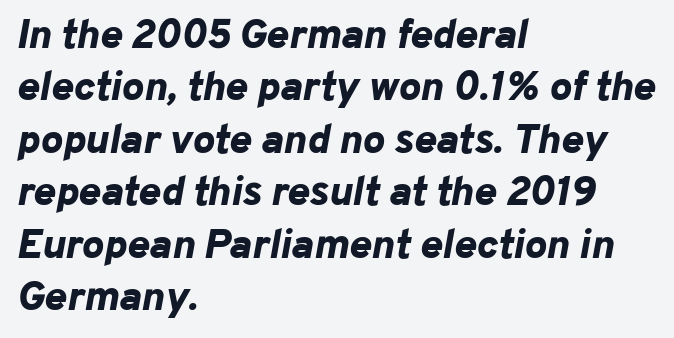
The image shows 42 px bold type, italic (leaning right); set left-aligned, normal line spacing (1.25x), normal letter spacing, not underlined; low stroke contrast and a medium x-height.
